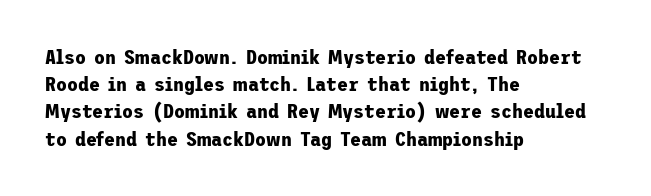
{"italic": "no", "bold": "yes", "underline": "no", "align": "left", "line_spacing": "normal", "line_spacing_ratio": 1.36, "letter_spacing": "normal", "letter_spacing_em": 0.0, "glyph_px": 20}
